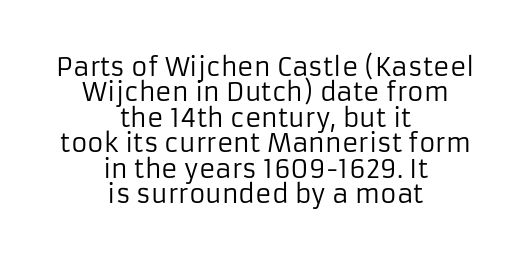
{"italic": "no", "bold": "no", "underline": "no", "align": "center", "line_spacing": "tight", "line_spacing_ratio": 1.02, "letter_spacing": "normal", "letter_spacing_em": 0.0, "glyph_px": 25}
